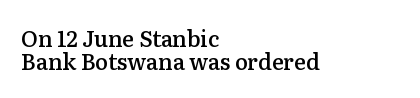
Q: Is the text bold? A: Semi-bold.
Q: Is the text italic (slanted)? A: No, it is upright.
Q: Is the text underlined? A: No.
Q: How is the paragraph aligned? A: Left-aligned.
Q: Is the spacing between letters normal or unusually wide? A: Normal.
Q: Is the spacing between lines tight, normal or loose? A: Tight.
